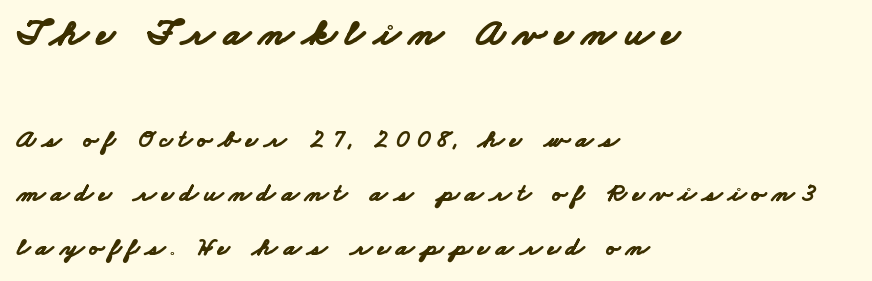
The letterforms stand isolated, each surrounded by extra space. These lines stack with their left ends in a neat column. Two sizes are in play, and the larger belongs to the first block. These lines are composed in type without serifs. Students, this is bold: see how much ink each stroke carries. Baseline-to-baseline distance is far greater than the letter height.
